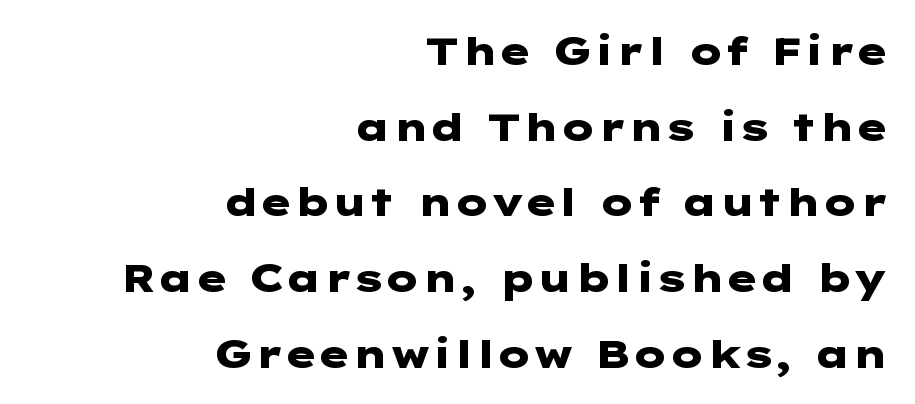
Loosely led — the rows are spread out. You can tell from the bare stems that sans-serif type was used. Unmarked baselines from the first word to the last. Set as a true bold cut, around the 700 mark. Quick note: not italic, upright. Line ends are locked; line starts wander.
